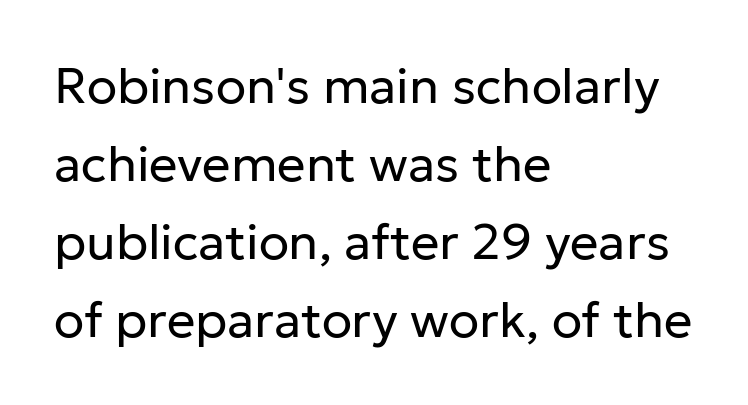
{"serif": "no", "italic": "no", "bold": "no", "weight": "regular", "width": "normal", "stroke_contrast": "low", "x_height": "medium", "monospaced": "no", "underline": "no", "align": "left", "line_spacing": "normal", "line_spacing_ratio": 1.56, "letter_spacing": "normal", "letter_spacing_em": 0.0, "glyph_px": 50}
